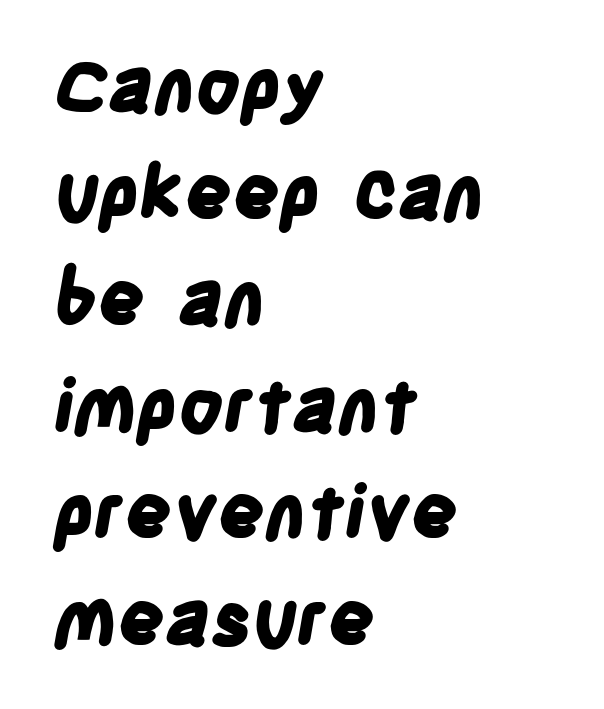
Q: Is the text bold? A: Yes.
Q: Is the typeface a serif or a sans-serif typeface? A: Sans-serif.
Q: Is the text underlined? A: No.
Q: How is the paragraph aligned? A: Left-aligned.
Q: Is the spacing between letters normal or unusually wide? A: Normal.
Q: Is the spacing between lines tight, normal or loose? A: Normal.
Q: Width (condensed, normal, or wide)? A: Condensed.
Q: Stroke contrast? A: Low.
Q: x-height? A: Large.
Q: Monospaced? A: No.
